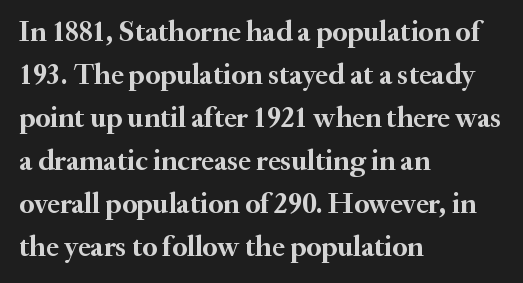
{"serif": "yes", "italic": "no", "bold": "yes", "weight": "semibold", "width": "normal", "stroke_contrast": "medium", "x_height": "small", "monospaced": "no", "underline": "no", "align": "left", "line_spacing": "normal", "line_spacing_ratio": 1.48, "letter_spacing": "normal", "letter_spacing_em": 0.0, "glyph_px": 29}
